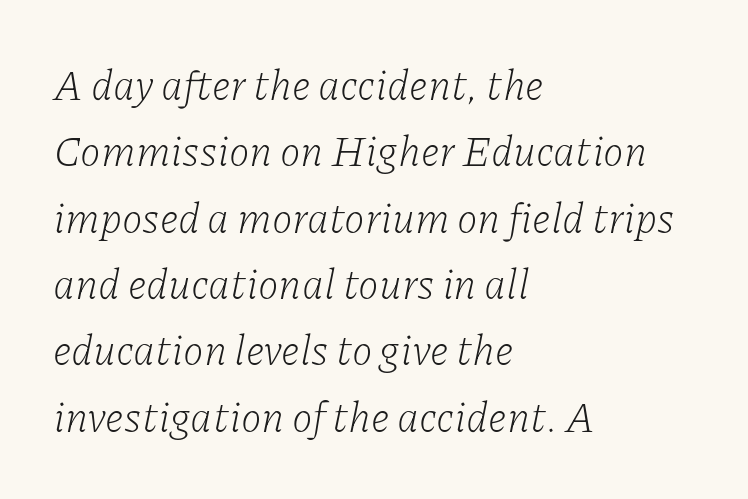
The image shows 42 px light serif type, italic (leaning right); set left-aligned, normal line spacing (1.58x), normal letter spacing, not underlined; low stroke contrast and a medium x-height.
